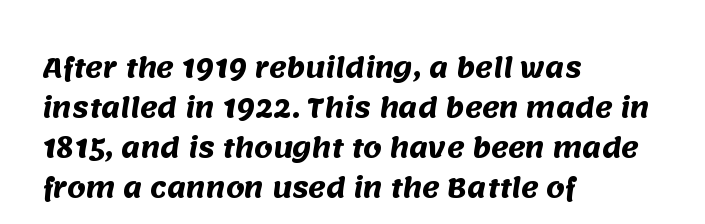
Q: Is the text bold? A: Yes.
Q: Is the text underlined? A: No.
Q: How is the paragraph aligned? A: Left-aligned.
Q: Is the spacing between letters normal or unusually wide? A: Normal.
Q: Is the spacing between lines tight, normal or loose? A: Normal.
